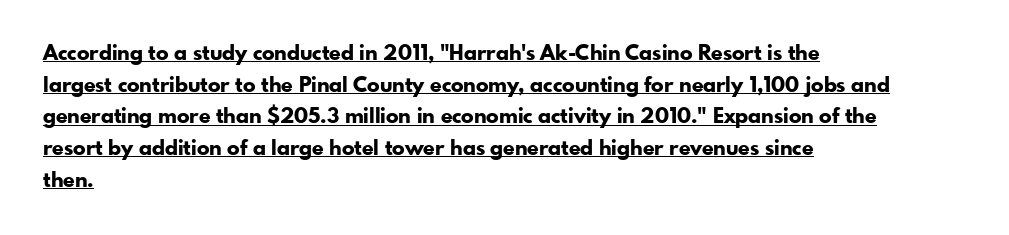
Every letter is thick-stroked: bold, no question. A typesetter would call this zero additional tracking. The lettering is marked with a stroke running underneath it. These lines stack with their left ends in a neat column. It's the straight-up-and-down kind of type.
